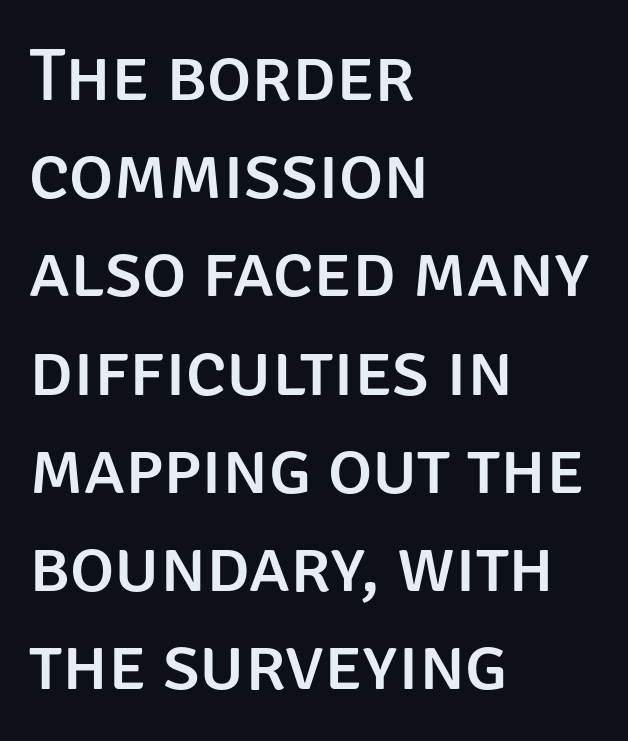
{"serif": "no", "italic": "no", "width": "normal", "stroke_contrast": "low", "x_height": "large", "monospaced": "no", "underline": "no", "align": "left", "line_spacing": "normal", "line_spacing_ratio": 1.31, "letter_spacing": "normal", "letter_spacing_em": 0.0, "glyph_px": 75}
